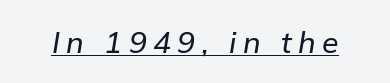
Loose tracking; the words dissolve into strings of separated letters. Proportional: the letters do not fall into vertical columns. Yep, that's italic — everything's leaning. The words here are underlined.
